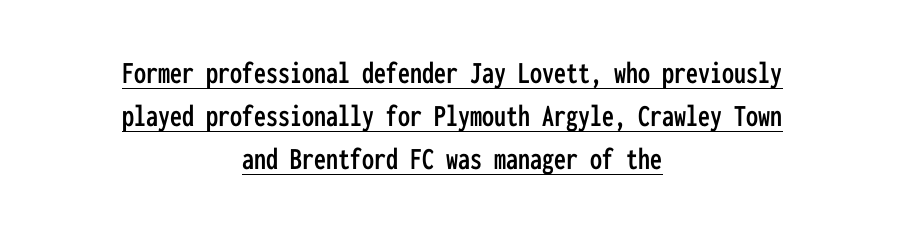
Q: Is the text italic (slanted)? A: No, it is upright.
Q: Is the typeface a serif or a sans-serif typeface? A: Sans-serif.
Q: Is the text underlined? A: Yes.
Q: How is the paragraph aligned? A: Centered.
Q: Is the spacing between letters normal or unusually wide? A: Normal.
Q: Is the spacing between lines tight, normal or loose? A: Normal.
Q: Width (condensed, normal, or wide)? A: Condensed.
Q: Stroke contrast? A: Low.
Q: x-height? A: Medium.
Q: Monospaced? A: Yes.
